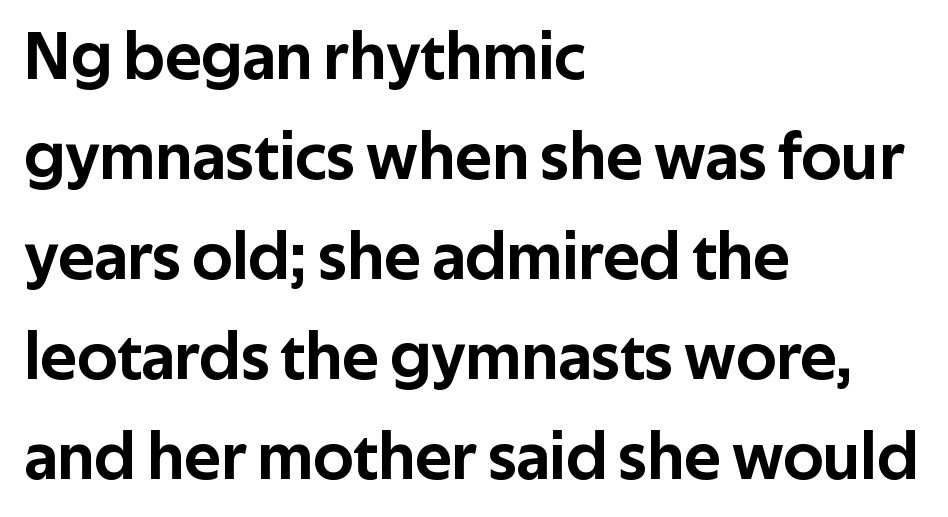
The image shows 68 px sans-serif type, upright; set left-aligned, normal line spacing (1.47x), normal letter spacing, not underlined; low stroke contrast and a medium x-height.
